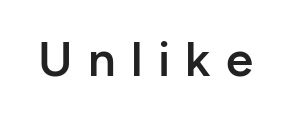
The image shows 49 px semibold sans-serif type, upright; set unusually wide letter spacing (+0.31 em), not underlined; low stroke contrast and a medium x-height.
